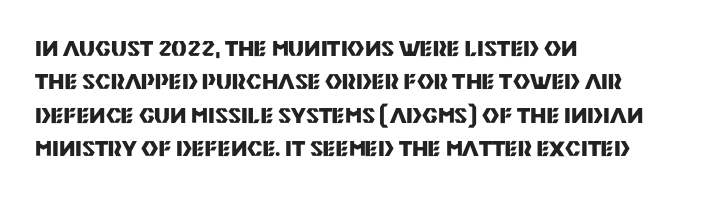
The lines sit at an ordinary, default distance from one another. Bare-footed words on every line. The rendering uses a bold face; every stroke is thick and dark. Posture: upright roman.
